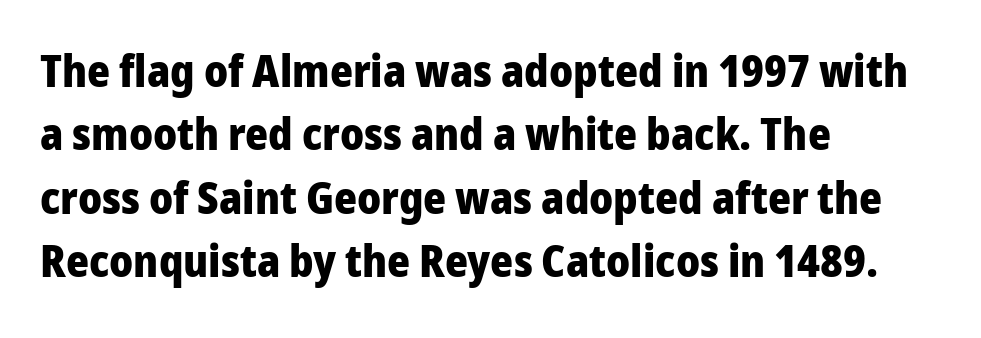
The vertical gap from one line to the next is medium. A typesetter would call this proportional, since set widths differ per character. The font family rendered here belongs to the sans-serif group. I'd describe the lettering as bold — thick and assertive. Check the space under the baseline: it is left empty.
